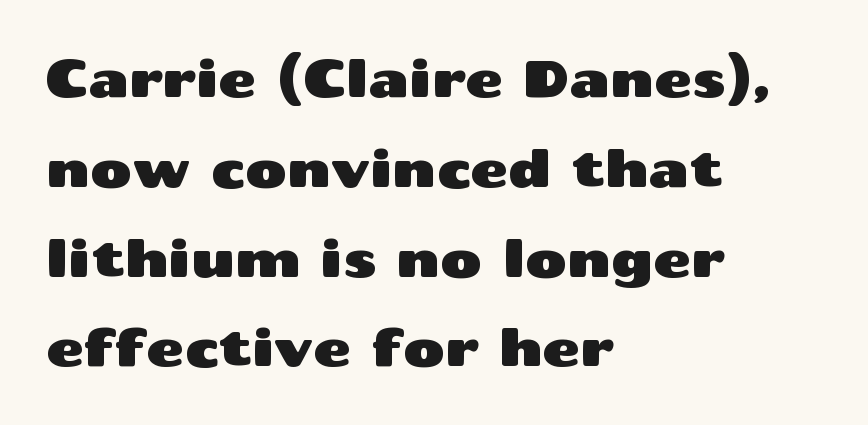
The image shows 51 px wide sans-serif type, upright; set left-aligned, line spacing 1.76x, normal letter spacing, not underlined; medium stroke contrast and a medium x-height.
